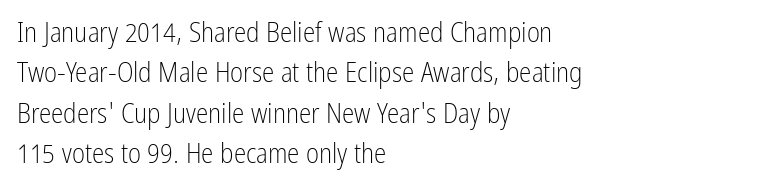
Q: Is the text bold? A: No.
Q: Is the text italic (slanted)? A: No, it is upright.
Q: Is the typeface a serif or a sans-serif typeface? A: Sans-serif.
Q: Is the text underlined? A: No.
Q: How is the paragraph aligned? A: Left-aligned.
Q: Is the spacing between letters normal or unusually wide? A: Normal.
Q: Is the spacing between lines tight, normal or loose? A: Normal.
Q: Width (condensed, normal, or wide)? A: Condensed.
Q: Stroke contrast? A: Low.
Q: x-height? A: Medium.
Q: Monospaced? A: No.
